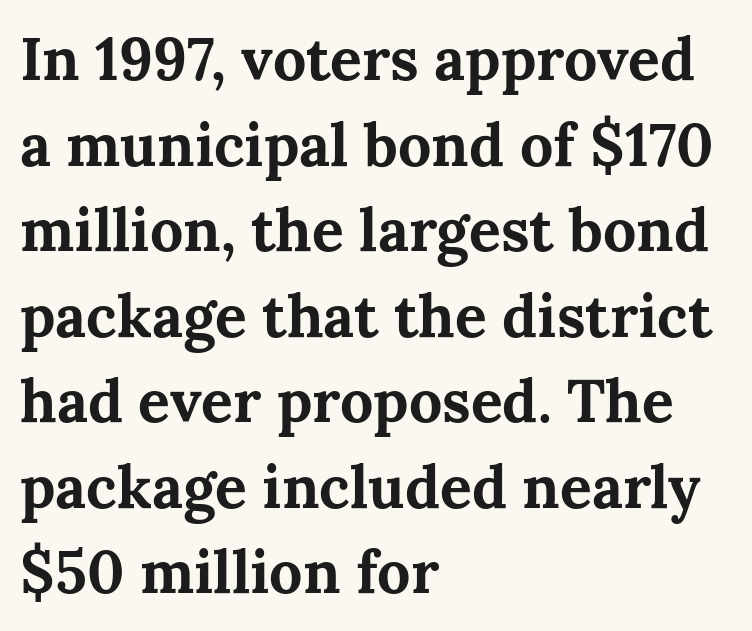
The image shows 59 px bold serif type, upright; set left-aligned, normal line spacing (1.45x), normal letter spacing, not underlined; medium stroke contrast and a medium x-height.
